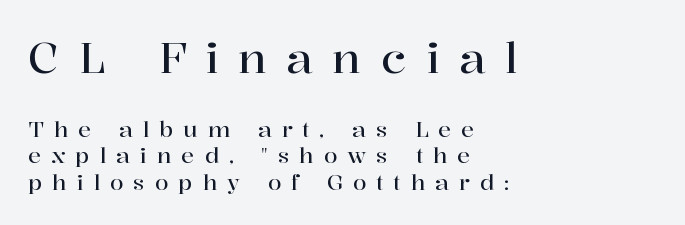
You can tell from the footed stems that serif type was used. The space directly below the letters is spotless. Is this a fixed-width face? No — the glyphs have proportional, varying widths. Does the copy run flush right? No — it runs flush left.
